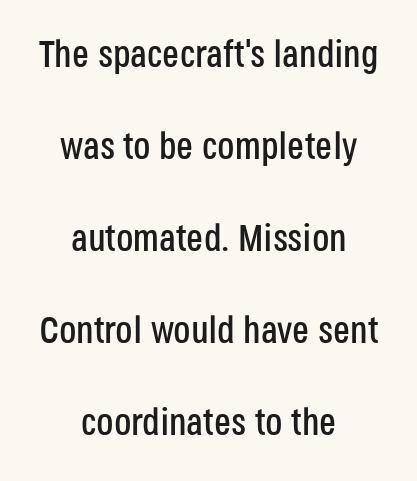
How would I describe the line gaps? Wide and relaxed. Do the characters align in a grid? No, the font is proportional. The typesetter chose a symmetrical, centered arrangement here. A clean baseline with only descenders dipping below it. Does extra space separate the letters? No, they use regular spacing.
